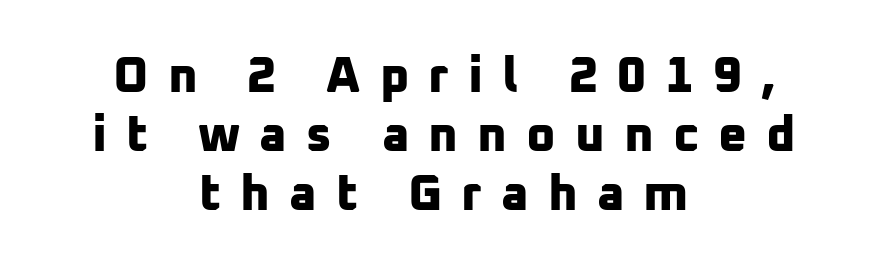
{"serif": "no", "bold": "yes", "weight": "bold", "width": "normal", "stroke_contrast": "low", "x_height": "medium", "monospaced": "no", "underline": "no", "align": "center", "line_spacing_ratio": 1.18, "letter_spacing": "wide", "letter_spacing_em": 0.38, "glyph_px": 50}
